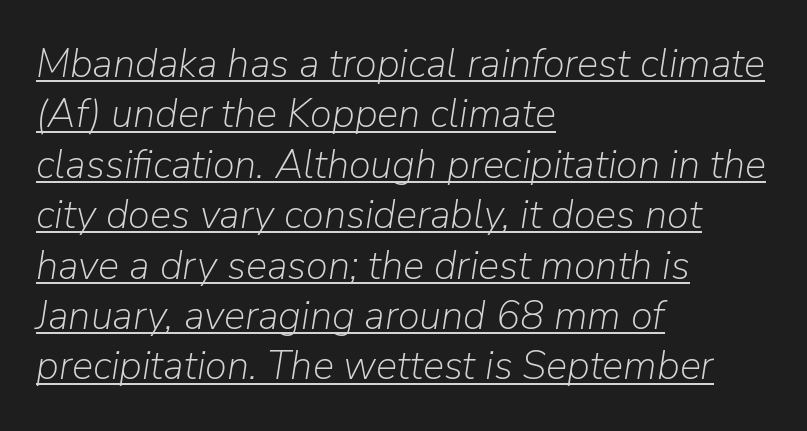
Q: Is the text bold? A: No.
Q: Is the text italic (slanted)? A: Yes, it leans right by about 9 degrees.
Q: Is the text underlined? A: Yes.
Q: How is the paragraph aligned? A: Left-aligned.
Q: Is the spacing between letters normal or unusually wide? A: Normal.
Q: Is the spacing between lines tight, normal or loose? A: Normal.
Q: Width (condensed, normal, or wide)? A: Normal.
Q: Stroke contrast? A: Low.
Q: x-height? A: Medium.
Q: Monospaced? A: No.
